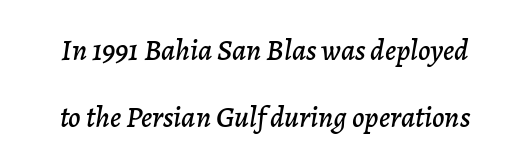
The image shows 30 px text type, italic (leaning right); set loose line spacing (2.25x), normal letter spacing, not underlined; low stroke contrast and a medium x-height.
